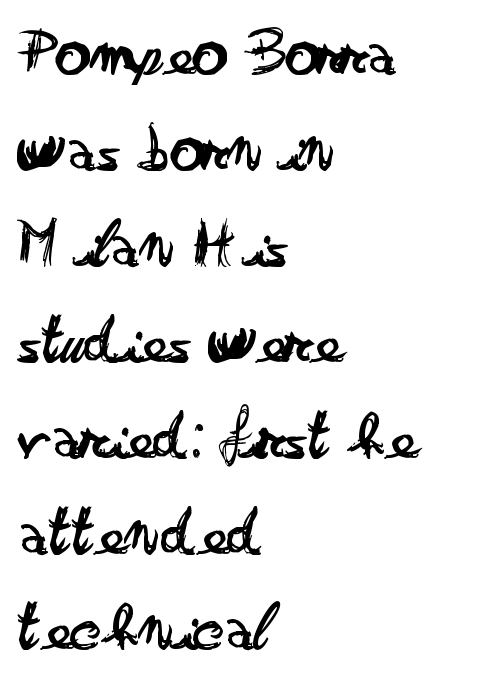
Q: Is the text bold? A: No.
Q: Is the text italic (slanted)? A: No, it is upright.
Q: Is the typeface a serif or a sans-serif typeface? A: Sans-serif.
Q: Is the text underlined? A: No.
Q: How is the paragraph aligned? A: Left-aligned.
Q: Is the spacing between letters normal or unusually wide? A: Normal.
Q: Is the spacing between lines tight, normal or loose? A: Normal.
Q: Width (condensed, normal, or wide)? A: Wide.
Q: Stroke contrast? A: Low.
Q: x-height? A: Small.
Q: Monospaced? A: No.
